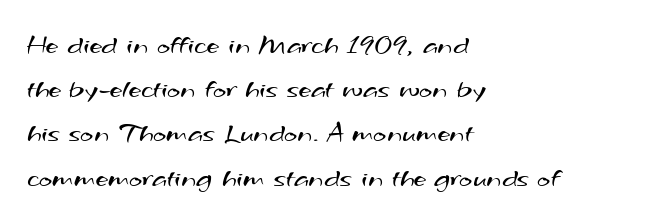
Which margin do the lines hug? The left one — the right edge is uneven. The words here are not underlined. Note the varied advance widths — an 'i' is clearly narrower than an 'm'. No feet cap the strokes, marking this as sans-serif type. Letters have the restrained weight of plain body copy at most. Glyph-to-glyph distance matches everyday printed text.
